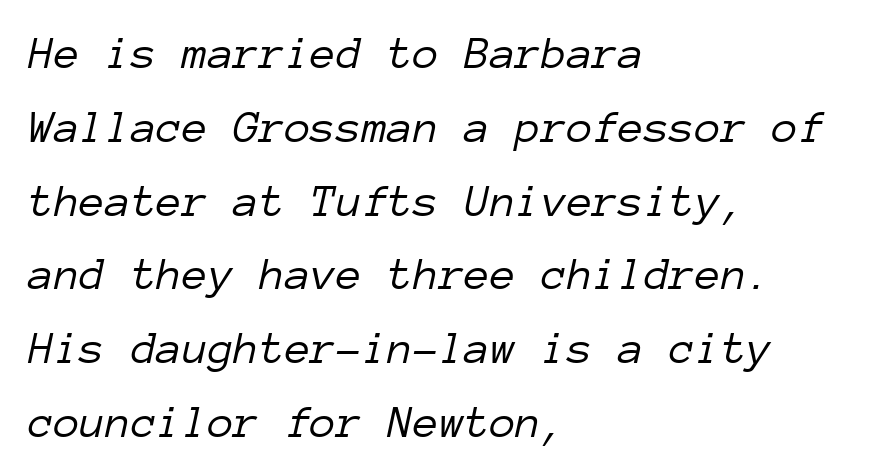
Standard letterfit; no display-style spreading of the glyphs. These lines are rendered in a fixed-pitch font. The typeface has the unassuming heft of standard copy or less. Quick note: interline space is typical. This sample is left-justified, so line endings fall wherever the words run out.
